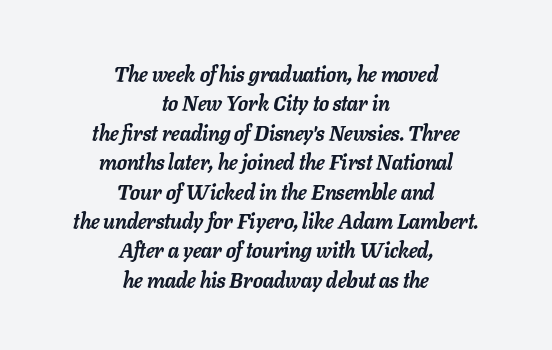
{"italic": "yes", "lean": "right", "slant_degrees": 11, "bold": "yes", "underline": "no", "align": "center", "line_spacing": "normal", "line_spacing_ratio": 1.4, "letter_spacing": "normal", "letter_spacing_em": 0.0, "glyph_px": 21}
